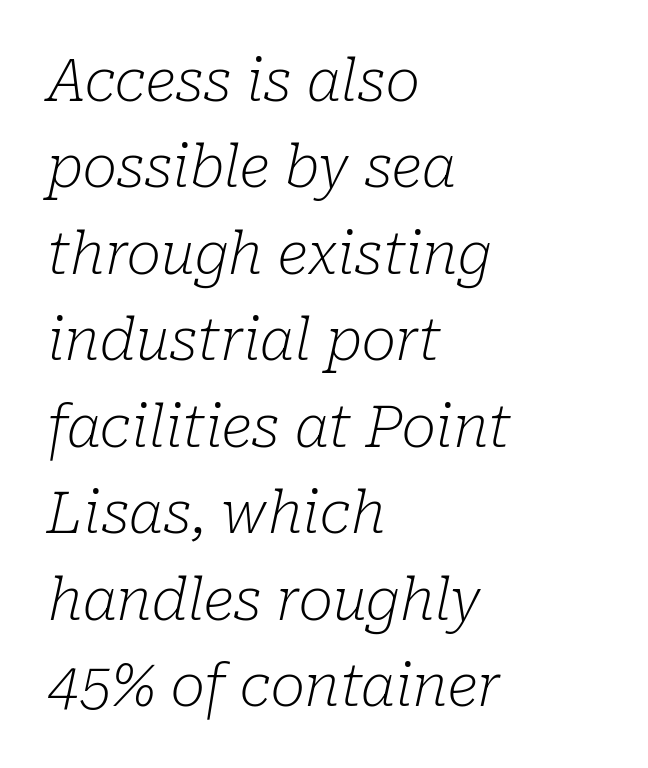
The image shows 58 px light serif type, italic (leaning right); set left-aligned, normal line spacing (1.49x), normal letter spacing, not underlined; low stroke contrast and a medium x-height.
